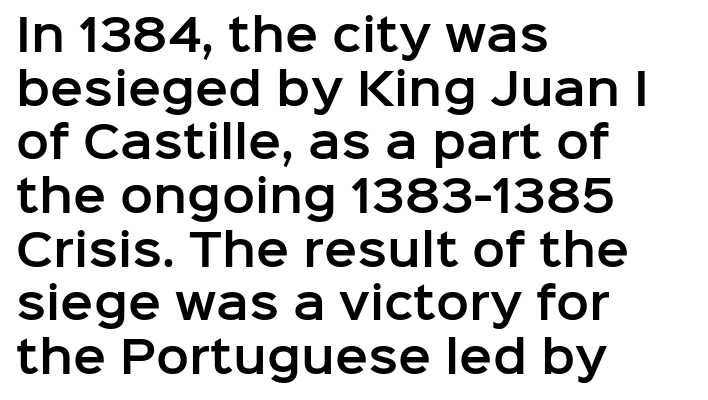
Q: Is the text italic (slanted)? A: No, it is upright.
Q: Is the typeface a serif or a sans-serif typeface? A: Sans-serif.
Q: Is the text underlined? A: No.
Q: How is the paragraph aligned? A: Left-aligned.
Q: Is the spacing between letters normal or unusually wide? A: Normal.
Q: Width (condensed, normal, or wide)? A: Normal.
Q: Stroke contrast? A: Low.
Q: x-height? A: Medium.
Q: Monospaced? A: No.
